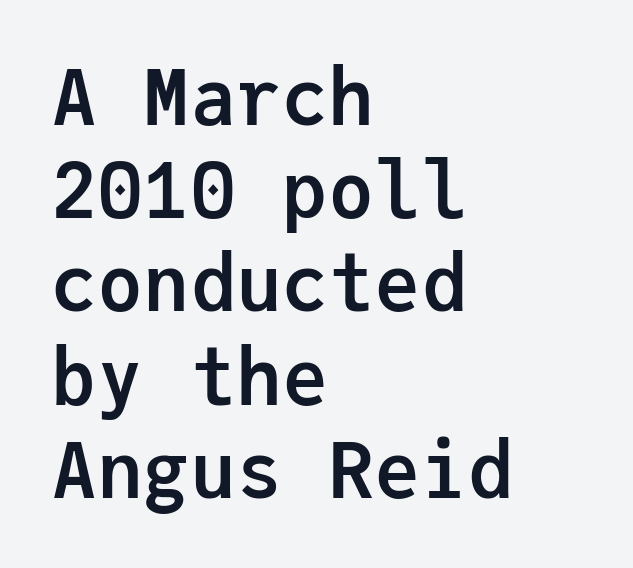
The passage shown is typed in a monospace face where columns stay perfectly aligned. This is roman type, the default non-slanted kind. Honestly, the letter spacing is just normal — you wouldn't notice it. These lines stack with their left ends in a neat column.
